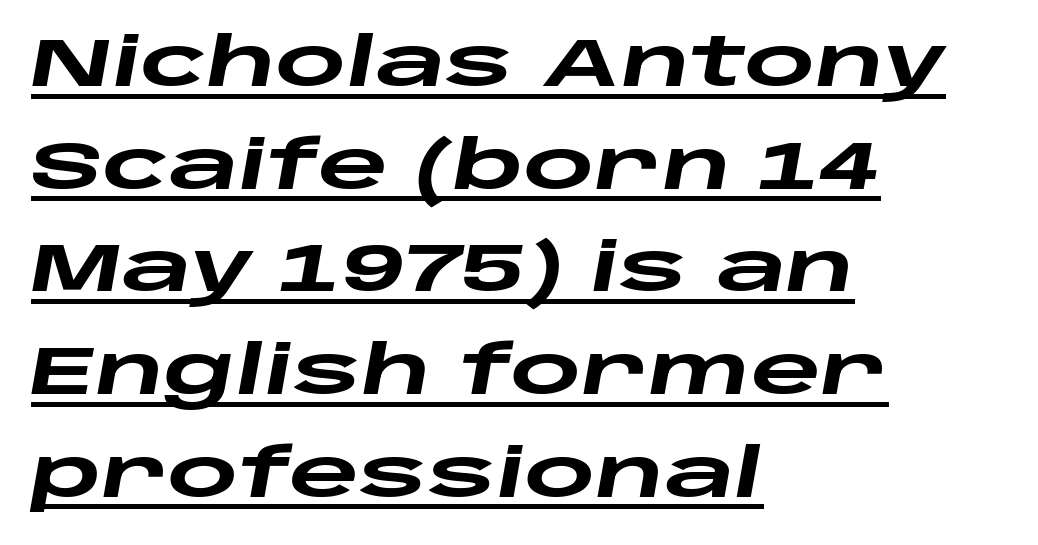
{"italic": "yes", "lean": "right", "slant_degrees": 10, "bold": "yes", "weight": "heavy", "width": "wide", "stroke_contrast": "low", "x_height": "large", "monospaced": "no", "underline": "yes", "align": "left", "line_spacing": "normal", "line_spacing_ratio": 1.51, "letter_spacing": "normal", "letter_spacing_em": 0.0, "glyph_px": 68}
